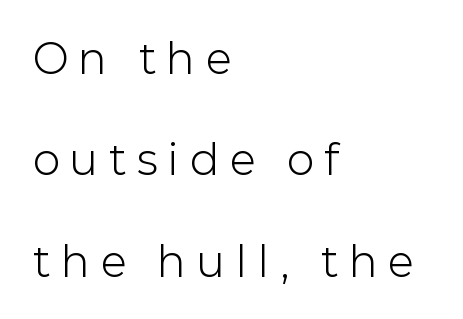
Q: Is the text bold? A: No.
Q: Is the text italic (slanted)? A: No, it is upright.
Q: Is the typeface a serif or a sans-serif typeface? A: Sans-serif.
Q: Is the text underlined? A: No.
Q: How is the paragraph aligned? A: Left-aligned.
Q: Is the spacing between letters normal or unusually wide? A: Unusually wide.
Q: Is the spacing between lines tight, normal or loose? A: Loose.
Q: Width (condensed, normal, or wide)? A: Normal.
Q: Stroke contrast? A: Low.
Q: x-height? A: Medium.
Q: Monospaced? A: No.
